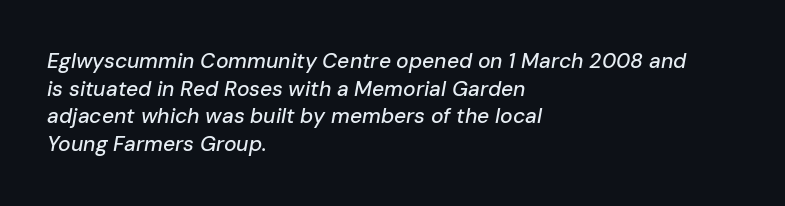
{"italic": "yes", "lean": "right", "slant_degrees": 10, "underline": "no", "align": "left", "line_spacing": "normal", "line_spacing_ratio": 1.32, "letter_spacing": "normal", "letter_spacing_em": 0.0, "glyph_px": 21}
